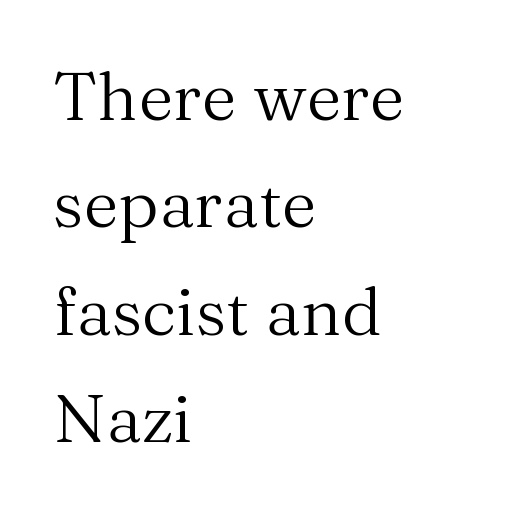
The image shows 68 px regular-weight serif type, upright; set left-aligned, normal line spacing (1.58x), normal letter spacing, not underlined; medium stroke contrast and a medium x-height.
